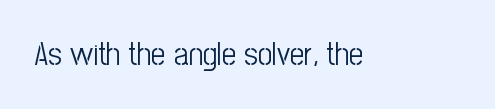
{"serif": "no", "italic": "no", "bold": "no", "weight": "light", "width": "condensed", "stroke_contrast": "low", "x_height": "medium", "monospaced": "no", "underline": "no", "letter_spacing": "normal", "letter_spacing_em": 0.0, "glyph_px": 32}
